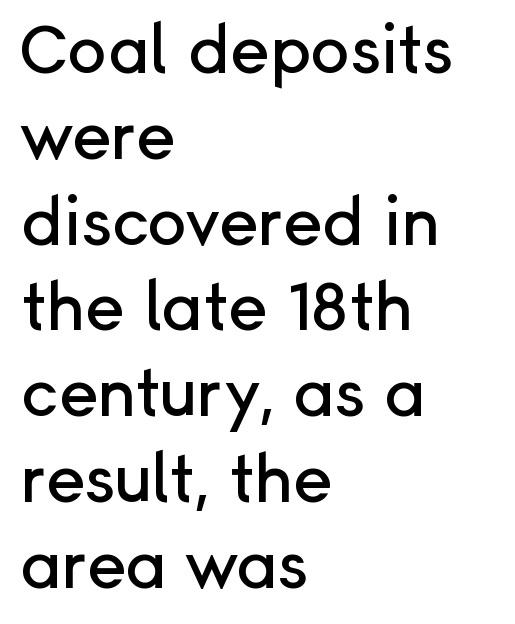
Q: Is the text italic (slanted)? A: No, it is upright.
Q: Is the typeface a serif or a sans-serif typeface? A: Sans-serif.
Q: Is the text underlined? A: No.
Q: How is the paragraph aligned? A: Left-aligned.
Q: Is the spacing between letters normal or unusually wide? A: Normal.
Q: Is the spacing between lines tight, normal or loose? A: Normal.
Q: Width (condensed, normal, or wide)? A: Normal.
Q: Stroke contrast? A: Low.
Q: x-height? A: Medium.
Q: Monospaced? A: No.
